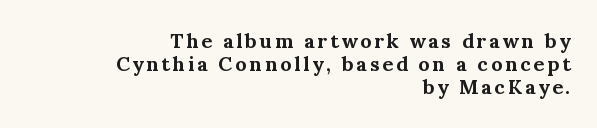
{"italic": "no", "bold": "yes", "underline": "no", "align": "right", "line_spacing_ratio": 1.16, "glyph_px": 20}
